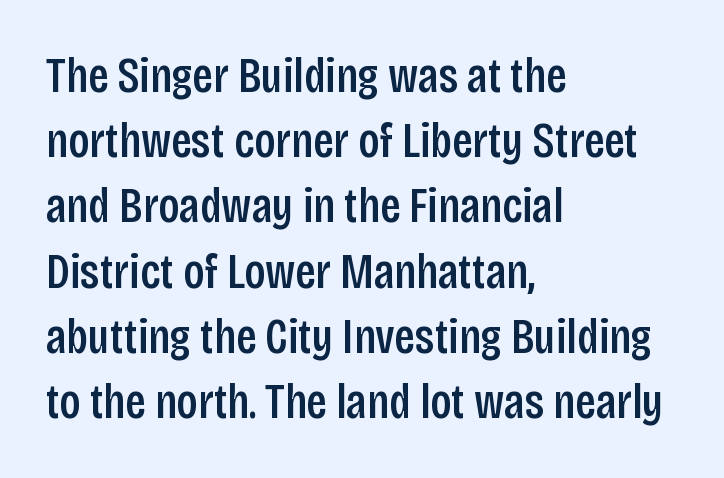
Q: Is the text italic (slanted)? A: No, it is upright.
Q: Is the typeface a serif or a sans-serif typeface? A: Sans-serif.
Q: Is the text underlined? A: No.
Q: How is the paragraph aligned? A: Left-aligned.
Q: Is the spacing between letters normal or unusually wide? A: Normal.
Q: Is the spacing between lines tight, normal or loose? A: Normal.
Q: Width (condensed, normal, or wide)? A: Condensed.
Q: Stroke contrast? A: Low.
Q: x-height? A: Large.
Q: Monospaced? A: No.
